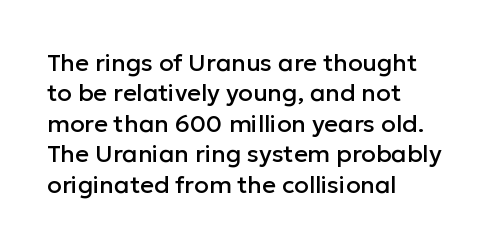
Unmarked baselines from the first word to the last. Short and long lines alike share a common starting point at left. The horizontal fit of the characters is conventional and even. Leading matches the norm, producing a regular column. In terms of posture, this sample is upright.
